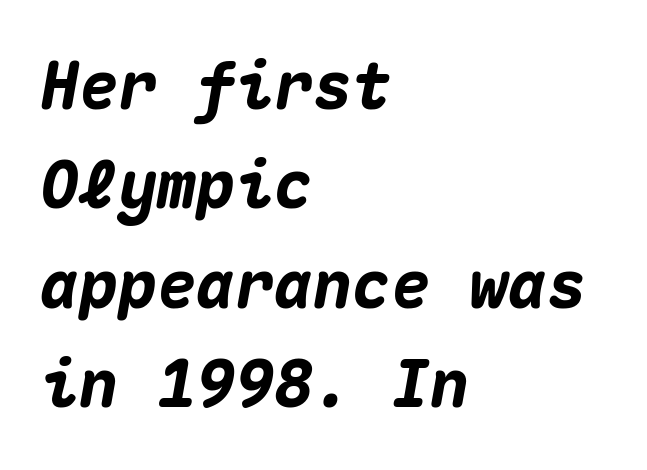
Q: Is the text bold? A: Yes.
Q: Is the text italic (slanted)? A: Yes, it leans right by about 10 degrees.
Q: Is the text underlined? A: No.
Q: How is the paragraph aligned? A: Left-aligned.
Q: Is the spacing between letters normal or unusually wide? A: Normal.
Q: Is the spacing between lines tight, normal or loose? A: Normal.
Q: Width (condensed, normal, or wide)? A: Normal.
Q: Stroke contrast? A: Medium.
Q: x-height? A: Medium.
Q: Monospaced? A: Yes.
